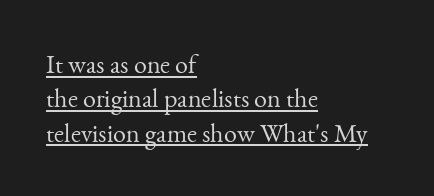
{"italic": "no", "bold": "no", "underline": "yes", "align": "left", "line_spacing": "normal", "line_spacing_ratio": 1.32, "letter_spacing": "normal", "letter_spacing_em": 0.0, "glyph_px": 26}
